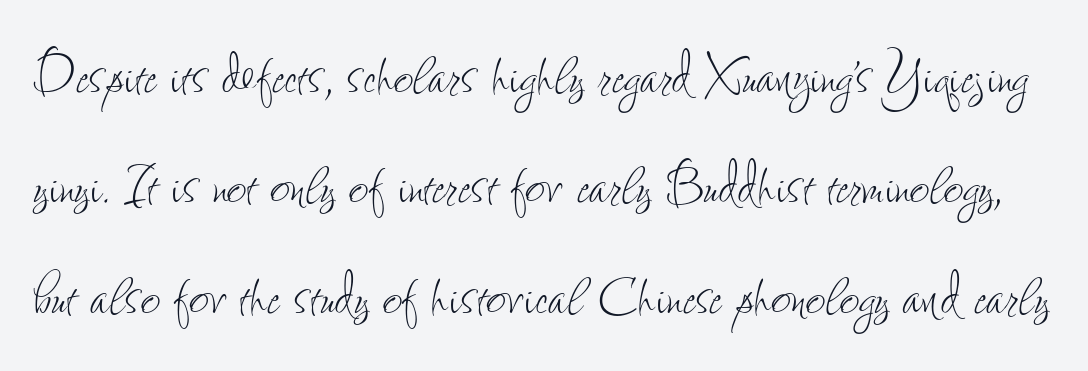
Letters have the restrained weight of plain body copy at most. Plain, unruled lines of type. The gaps between neighbouring characters are ordinary and unremarkable. Proportional: the letters do not fall into vertical columns.
